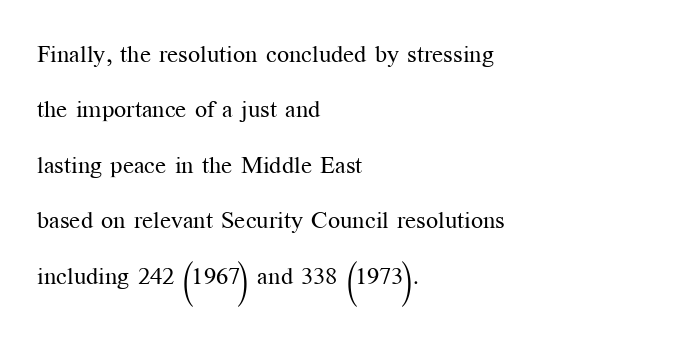
Whoever set this chose breathing room over compactness in the vertical rhythm. The typography opts for an upright posture over an oblique one. The strokes are not fattened; the text isn't bold. The gaps between neighbouring characters are ordinary and unremarkable. Left-aligned paragraph, ragged on the right.
